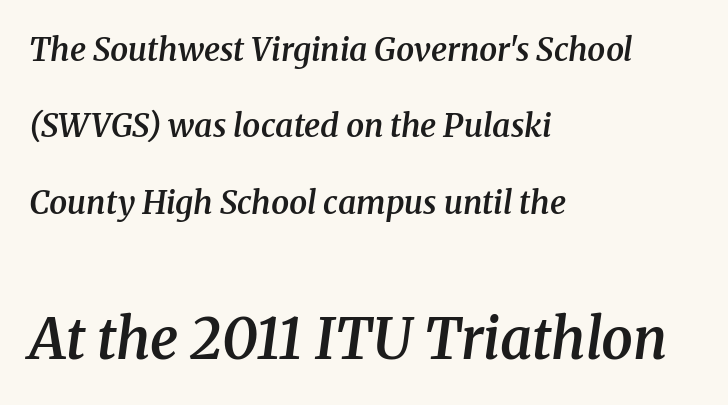
The rendering enlarges the type as you move from the upper chunk to the lower. Casual observation: everything's shoved over to the left. The typeface chosen for these lines features serifs. The rendering keeps characters at their native spacing. Does the lettering tilt? It does — this is italic. The letters advance in unequal steps, a hallmark of proportional type.
